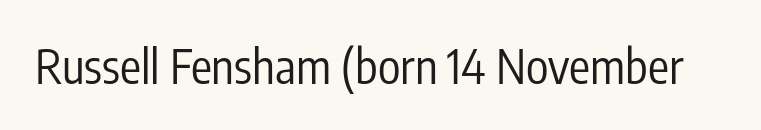
Q: Is the text bold? A: No.
Q: Is the text italic (slanted)? A: No, it is upright.
Q: Is the typeface a serif or a sans-serif typeface? A: Sans-serif.
Q: Is the text underlined? A: No.
Q: Is the spacing between letters normal or unusually wide? A: Normal.
Q: Width (condensed, normal, or wide)? A: Condensed.
Q: Stroke contrast? A: Low.
Q: x-height? A: Medium.
Q: Monospaced? A: No.
